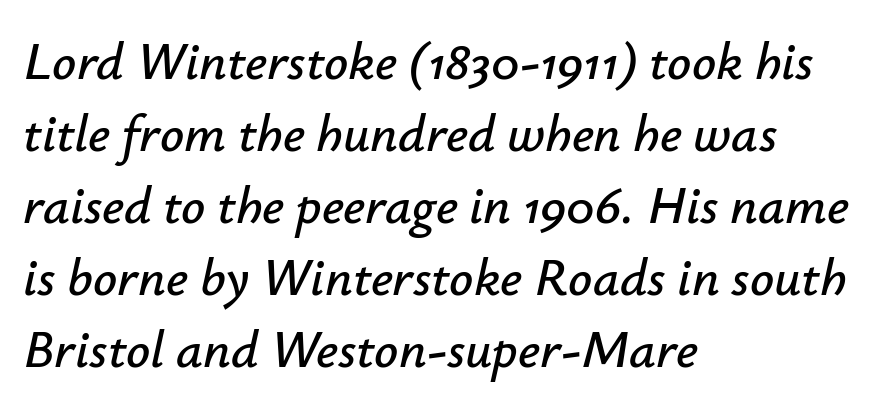
The typography opts for an oblique posture over an upright one. The face used here is proportionally spaced, like ordinary book or web type. The specimen omits any rule beneath the text block's lines. The rows are spaced the way most documents space them. What stands out about the letter spacing? Nothing — it is the standard amount.
